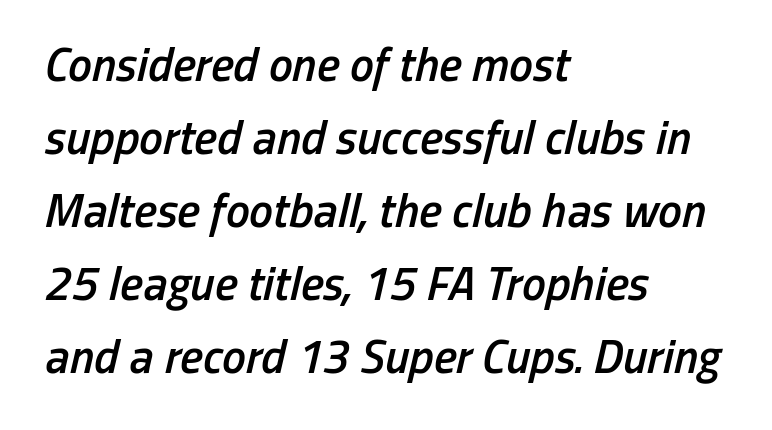
{"italic": "yes", "lean": "right", "slant_degrees": 13, "bold": "semi", "weight": "semibold", "width": "condensed", "stroke_contrast": "low", "x_height": "medium", "monospaced": "no", "underline": "no", "align": "left", "line_spacing": "normal", "line_spacing_ratio": 1.52, "letter_spacing": "normal", "letter_spacing_em": 0.0, "glyph_px": 48}
